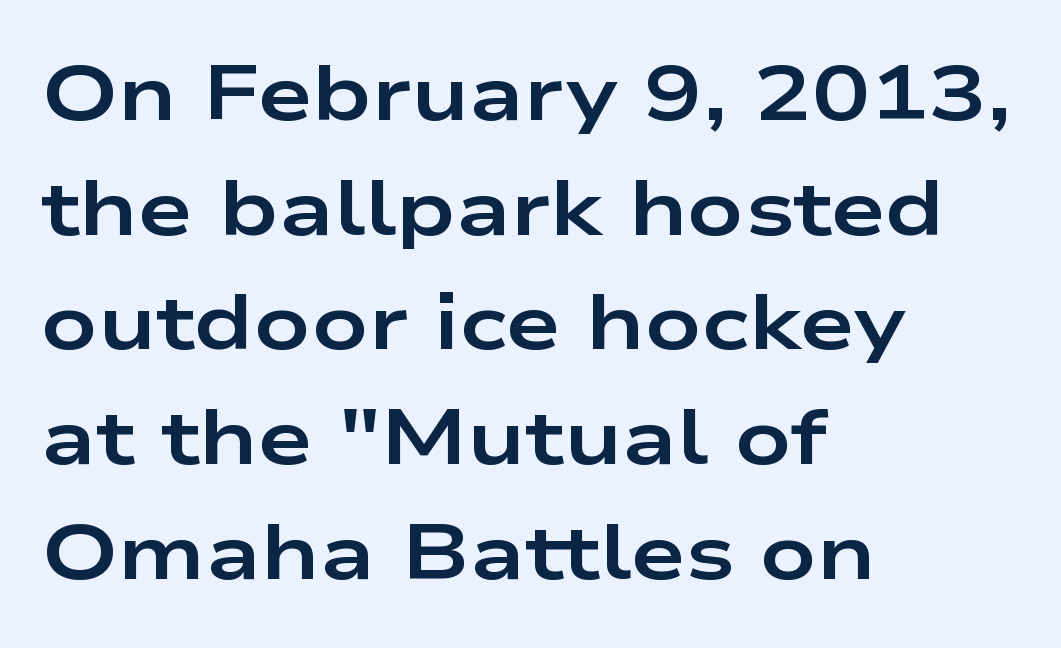
This is the regular roman posture of the typeface. Every row of glyphs begins at an identical x-position on the left. To sum up the face: it is a sans, with no serifs. The font is running at its bold setting. This rendering features lettering with no underline. Line spacing here is normal.
